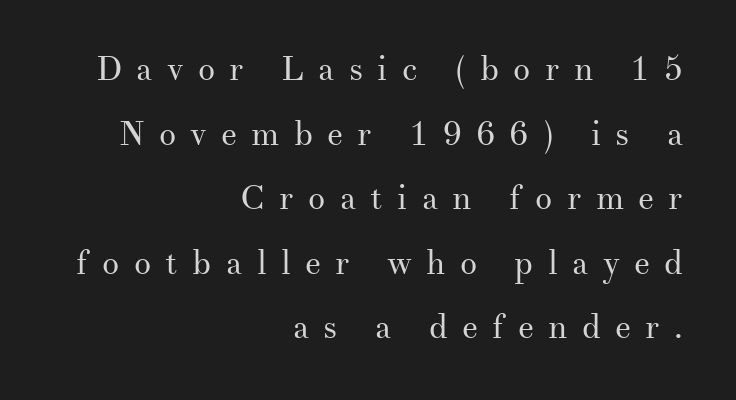
{"serif": "yes", "italic": "no", "bold": "no", "weight": "regular", "width": "normal", "stroke_contrast": "medium", "x_height": "small", "monospaced": "no", "underline": "no", "align": "right", "line_spacing": "loose", "line_spacing_ratio": 1.9, "letter_spacing": "wide", "letter_spacing_em": 0.42, "glyph_px": 34}
